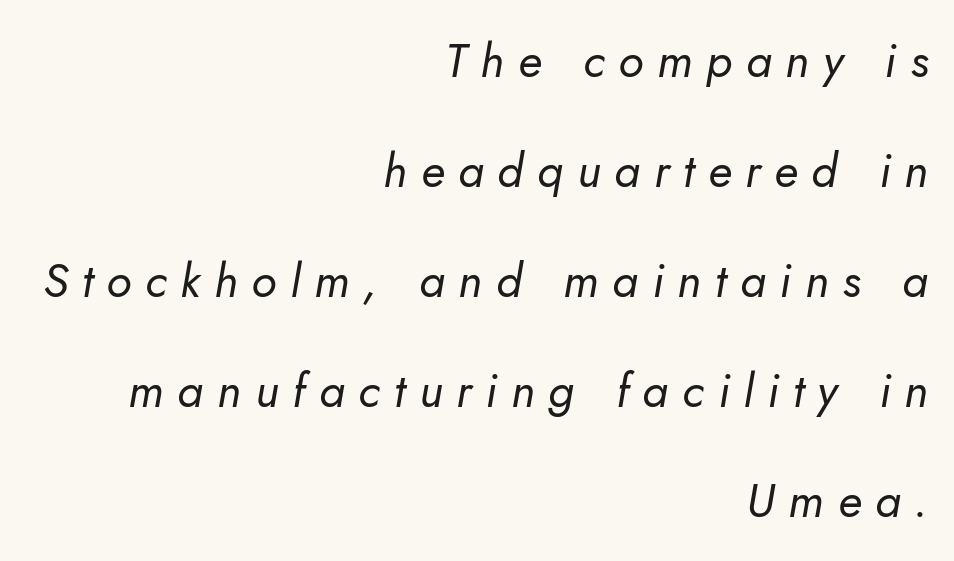
The image shows 47 px regular-weight type, italic (leaning right); set right-aligned, loose line spacing (2.34x), unusually wide letter spacing (+0.29 em), not underlined; low stroke contrast and a small x-height.
